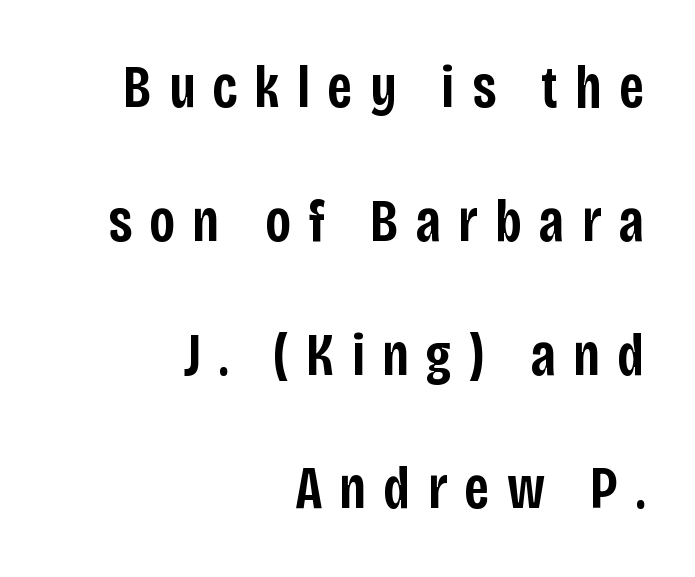
The image shows 60 px semibold, condensed sans-serif type, upright; set right-aligned, loose line spacing (2.23x), unusually wide letter spacing (+0.29 em), not underlined; low stroke contrast and a large x-height.
